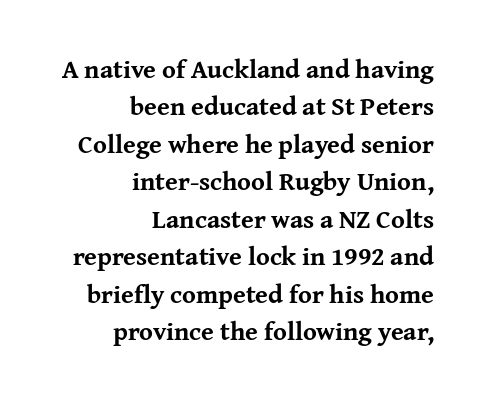
The image shows 26 px bold type, upright; set right-aligned, normal line spacing (1.44x), normal letter spacing, not underlined.
